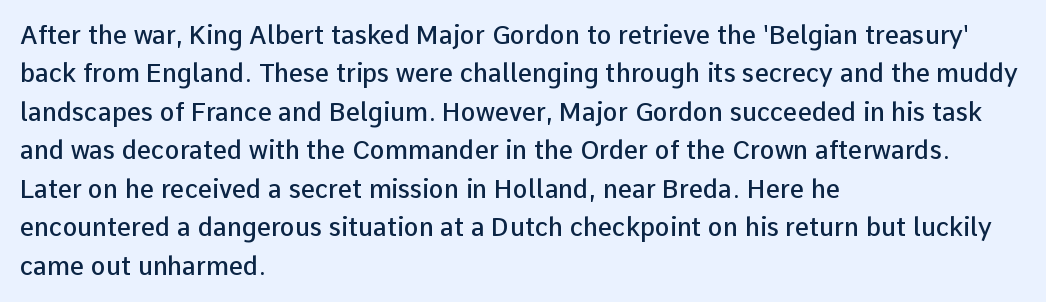
Q: Is the text bold? A: Semi-bold.
Q: Is the text italic (slanted)? A: No, it is upright.
Q: Is the text underlined? A: No.
Q: How is the paragraph aligned? A: Left-aligned.
Q: Is the spacing between letters normal or unusually wide? A: Normal.
Q: Is the spacing between lines tight, normal or loose? A: Normal.
